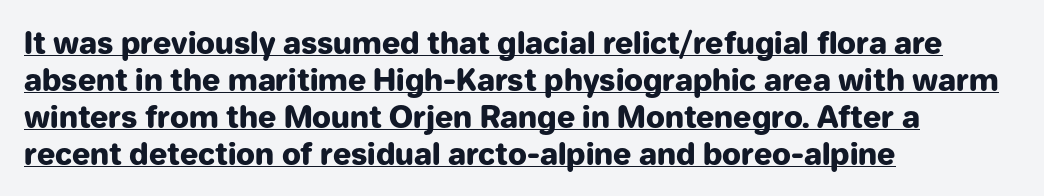
The image shows 30 px heavy sans-serif type, upright; set left-aligned, line spacing 1.23x, normal letter spacing, underlined; low stroke contrast and a medium x-height.
